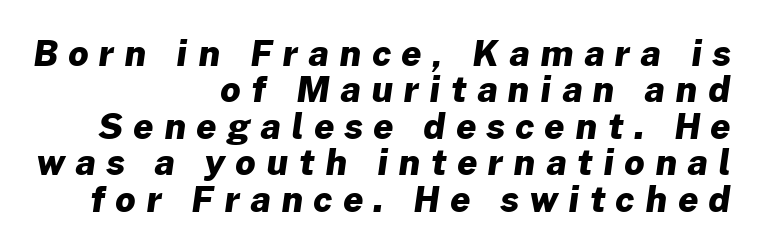
Q: Is the text bold? A: Yes.
Q: Is the typeface a serif or a sans-serif typeface? A: Sans-serif.
Q: Is the text underlined? A: No.
Q: How is the paragraph aligned? A: Right-aligned.
Q: Is the spacing between letters normal or unusually wide? A: Unusually wide.
Q: Is the spacing between lines tight, normal or loose? A: Tight.
Q: Width (condensed, normal, or wide)? A: Normal.
Q: Stroke contrast? A: Low.
Q: x-height? A: Medium.
Q: Monospaced? A: No.
